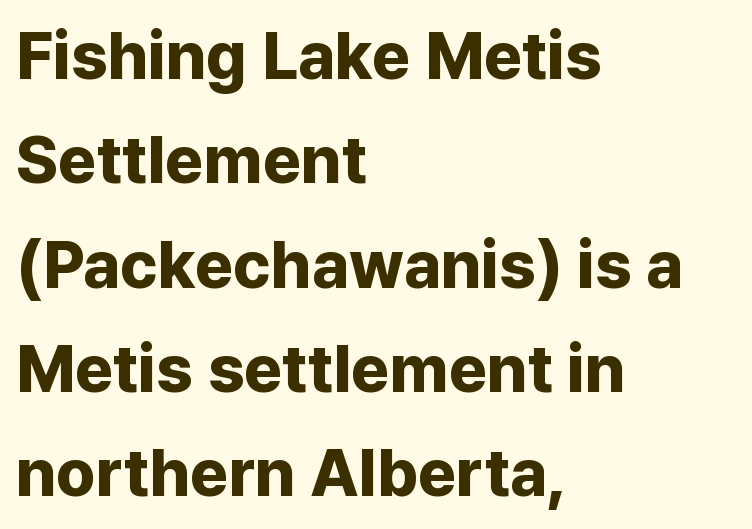
{"serif": "no", "italic": "no", "bold": "yes", "weight": "bold", "width": "normal", "stroke_contrast": "low", "x_height": "medium", "monospaced": "no", "underline": "no", "align": "left", "line_spacing": "normal", "line_spacing_ratio": 1.58, "letter_spacing": "normal", "letter_spacing_em": 0.0, "glyph_px": 66}
